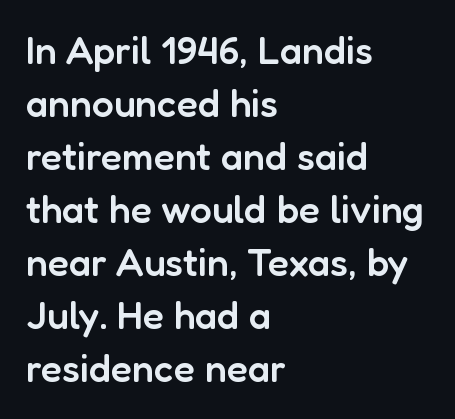
Horizontal bands of white between lines are of average thickness. The passage shown is not underscored anywhere. Typographic density is moderately raised because the face is semibold. Layout note: lines flush left. The line texture is even and compact thanks to regular tracking.
